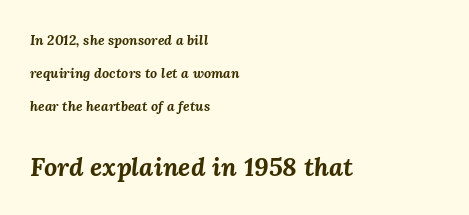
Q: Is the text bold? A: Yes.
Q: Is the text italic (slanted)? A: Yes, it leans right by about 3 degrees.
Q: Is the text underlined? A: No.
Q: How is the paragraph aligned? A: Left-aligned.
Q: Is the spacing between letters normal or unusually wide? A: Normal.
Q: Is the spacing between lines tight, normal or loose? A: Loose.
Q: Which block of text is set in a larger size, the first (top) or the second (bottom)? A: The second (bottom) one.
